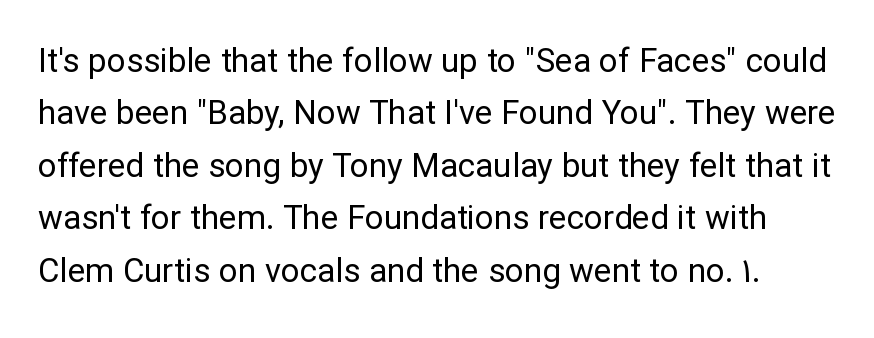
The image shows 33 px regular-weight sans-serif type, upright; set normal line spacing (1.59x), normal letter spacing, not underlined; low stroke contrast and a medium x-height.
